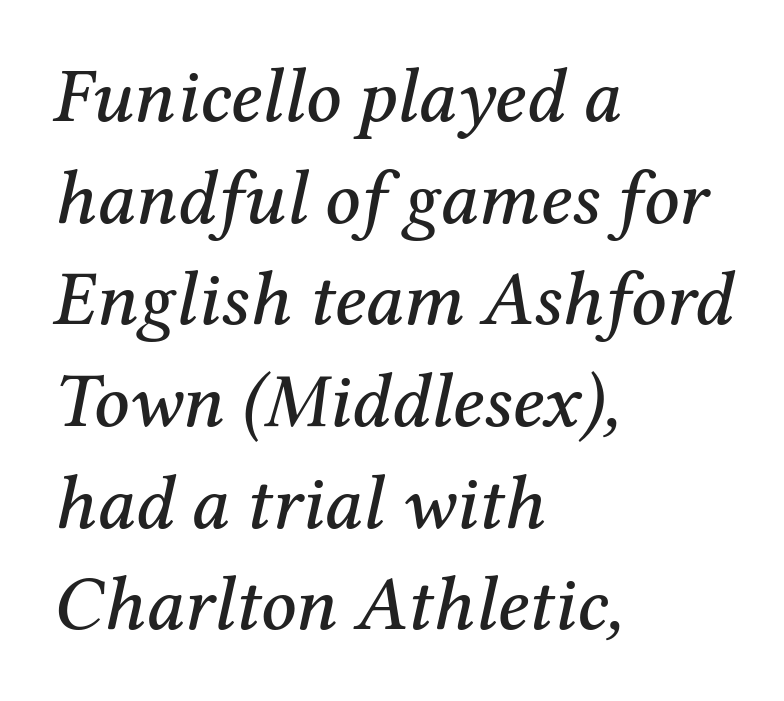
{"serif": "yes", "italic": "yes", "lean": "right", "slant_degrees": 12, "width": "normal", "stroke_contrast": "medium", "x_height": "medium", "monospaced": "no", "underline": "no", "align": "left", "line_spacing": "normal", "line_spacing_ratio": 1.32, "letter_spacing": "normal", "letter_spacing_em": 0.0, "glyph_px": 77}
